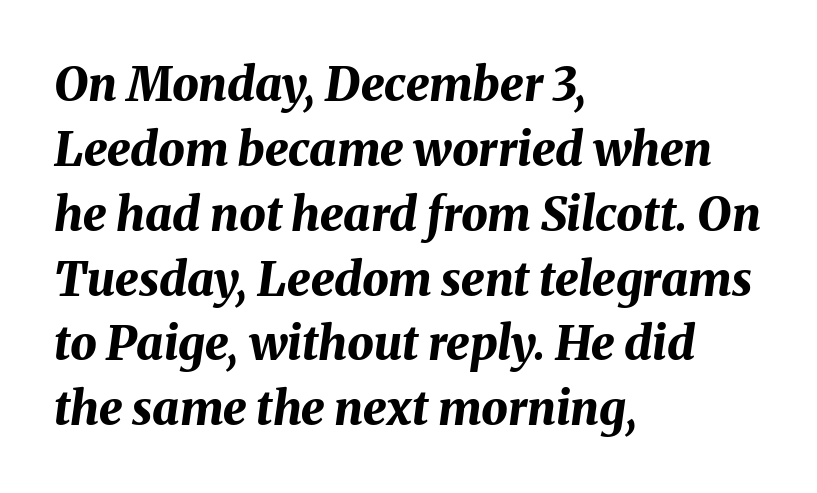
The image shows 47 px bold type, italic (leaning right); set left-aligned, normal line spacing (1.38x), normal letter spacing, not underlined; medium stroke contrast and a medium x-height.
